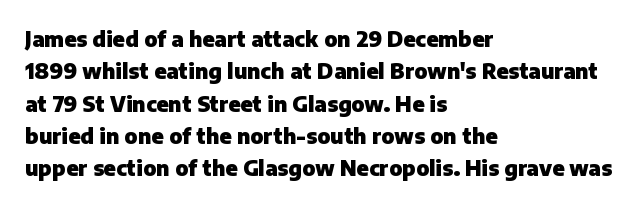
{"italic": "no", "bold": "yes", "underline": "no", "align": "left", "line_spacing": "normal", "line_spacing_ratio": 1.54, "letter_spacing": "normal", "letter_spacing_em": 0.0, "glyph_px": 21}
